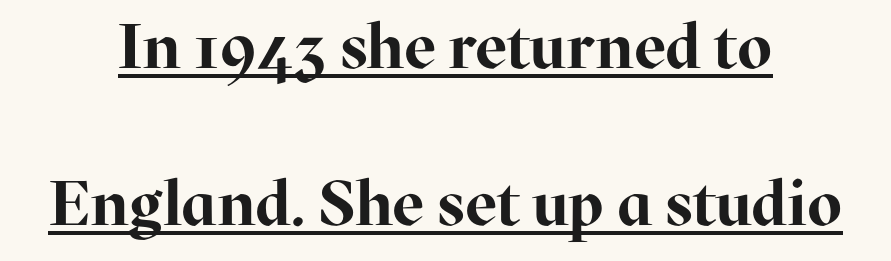
{"serif": "yes", "italic": "no", "bold": "yes", "weight": "bold", "width": "normal", "stroke_contrast": "high", "x_height": "medium", "monospaced": "no", "underline": "yes", "align": "center", "line_spacing": "loose", "line_spacing_ratio": 2.49, "letter_spacing": "normal", "letter_spacing_em": 0.0, "glyph_px": 63}
